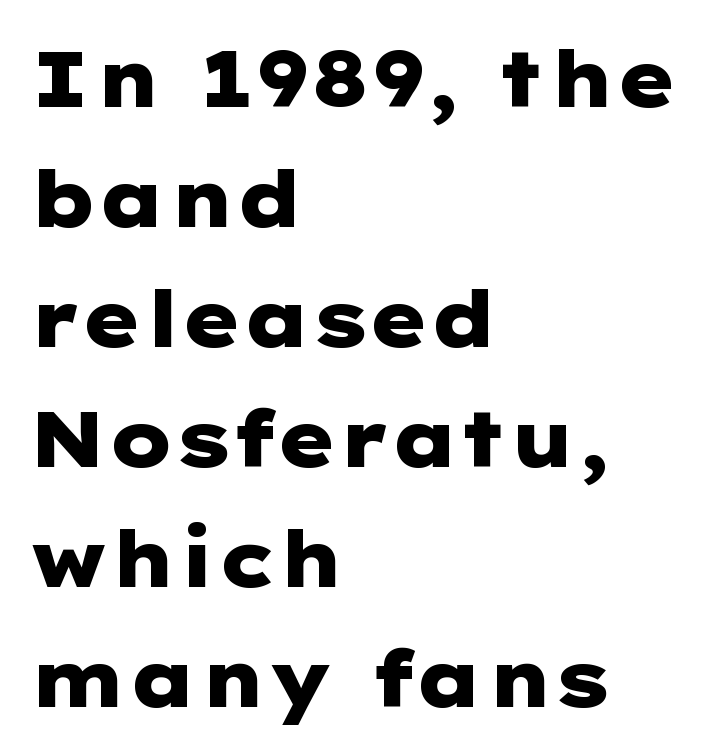
The letters are bold, with thick, heavy strokes. This is the regular roman posture of the typeface. The text was rendered using a sans face with plain stroke endings. If you measured baseline to baseline, you'd find a middling distance.
